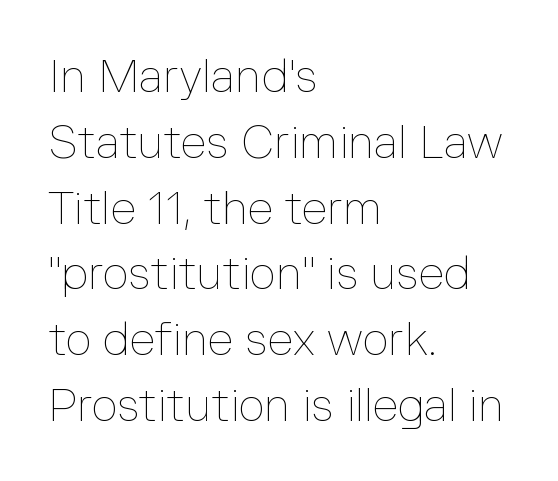
Q: Is the text bold? A: No.
Q: Is the text italic (slanted)? A: No, it is upright.
Q: Is the text underlined? A: No.
Q: How is the paragraph aligned? A: Left-aligned.
Q: Is the spacing between letters normal or unusually wide? A: Normal.
Q: Is the spacing between lines tight, normal or loose? A: Normal.
Q: Width (condensed, normal, or wide)? A: Normal.
Q: Stroke contrast? A: Low.
Q: x-height? A: Medium.
Q: Monospaced? A: No.
